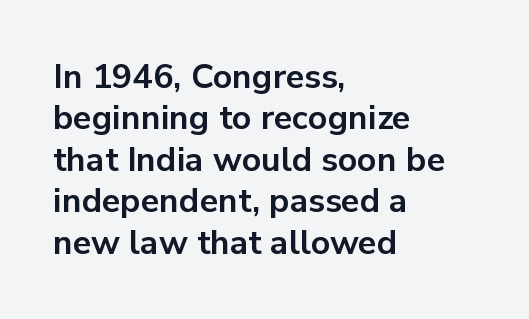
The image shows 34 px bold sans-serif type, upright; set left-aligned, line spacing 1.22x, normal letter spacing, not underlined; low stroke contrast and a medium x-height.
